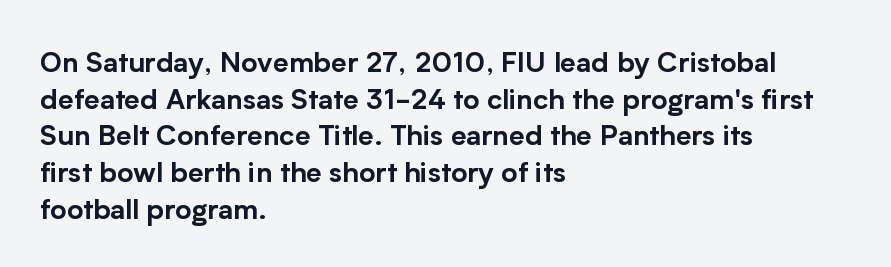
Is there any slant? The stems are plumb. Characters follow at the spacing the type designer built in. This rendering features lettering with no underline. Character widths vary here, with narrow letters taking less room than wide ones. Successive baselines arrive at the customary interval.
